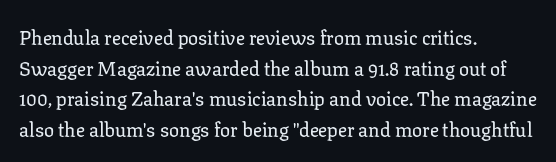
The image shows 20 px text type, upright; set left-aligned, normal line spacing (1.53x), normal letter spacing, not underlined.
